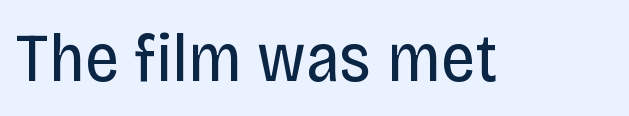
Classification — sans serif. Is the type heavy? It reads as light-to-regular instead. Posture: straight, roman, zero tilt. Underline: absent. Proportional: the letters do not fall into vertical columns.
